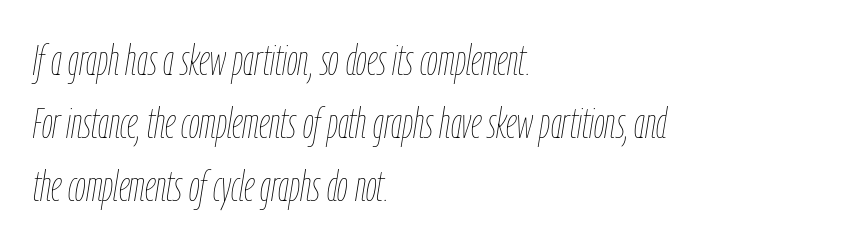
{"italic": "yes", "lean": "right", "slant_degrees": 9, "bold": "no", "weight": "thin", "width": "condensed", "stroke_contrast": "low", "x_height": "medium", "monospaced": "no", "underline": "no", "align": "left", "line_spacing": "normal", "line_spacing_ratio": 1.47, "letter_spacing": "normal", "letter_spacing_em": 0.0, "glyph_px": 43}
